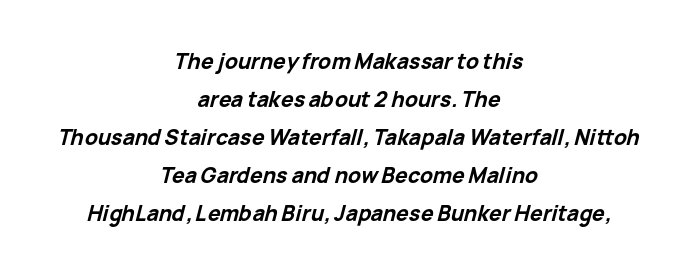
The image shows 21 px bold type, italic (leaning right); set centered, line spacing 1.81x, normal letter spacing, not underlined.
